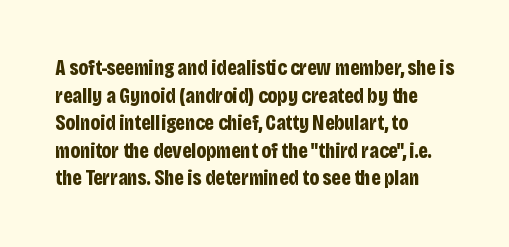
Normally led — the rows are evenly, conventionally spaced. Caption: standard tracking, unaltered. Check the space under the baseline: it is left empty. This sample is left-justified, so line endings fall wherever the words run out. These lines were composed using upright roman letters.
